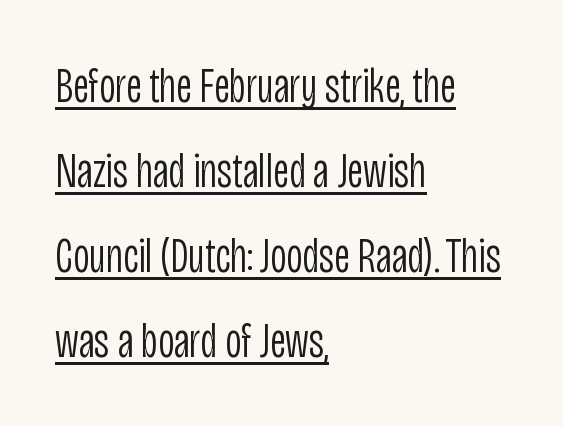
The image shows 50 px light, condensed sans-serif type, upright; set left-aligned, normal line spacing (1.7x), normal letter spacing, underlined; low stroke contrast and a large x-height.
